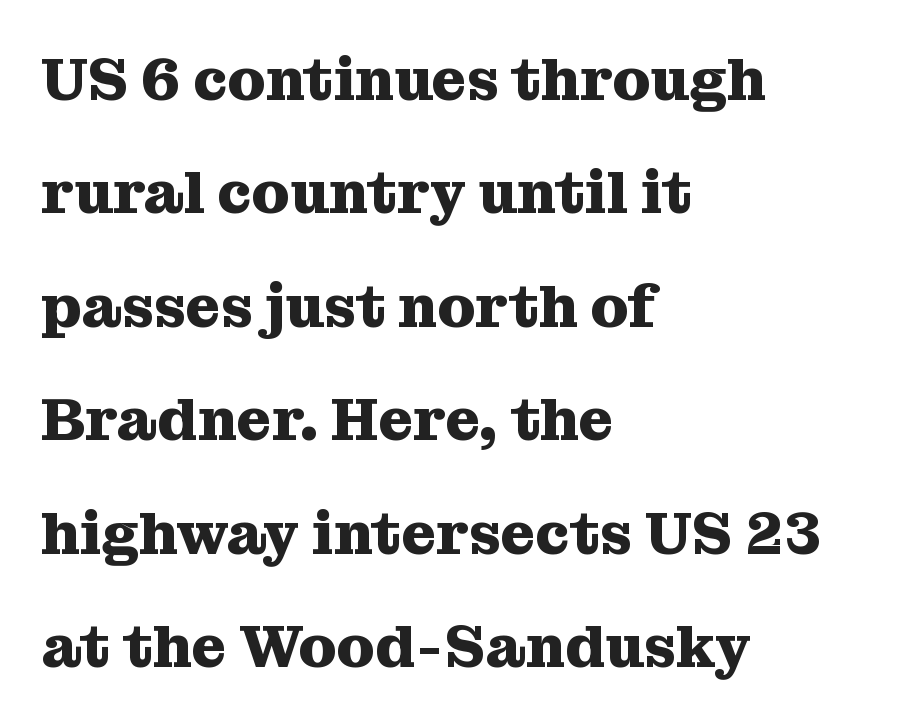
{"serif": "yes", "italic": "no", "bold": "yes", "weight": "heavy", "width": "normal", "stroke_contrast": "medium", "x_height": "medium", "monospaced": "no", "underline": "no", "align": "left", "line_spacing_ratio": 1.89, "letter_spacing": "normal", "letter_spacing_em": 0.0, "glyph_px": 60}
